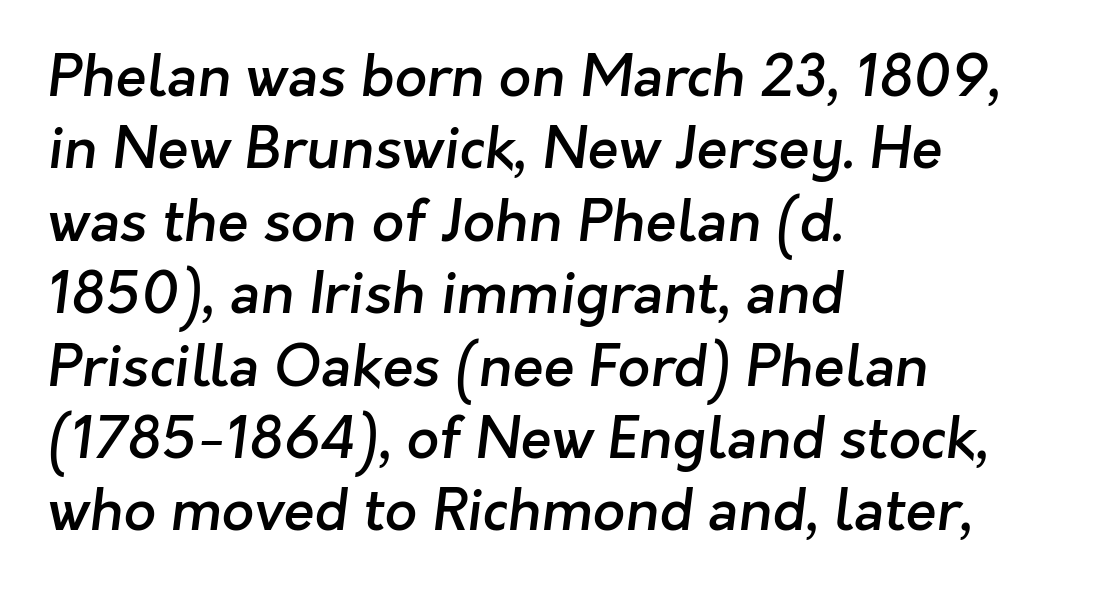
The image shows 57 px semibold sans-serif type; set left-aligned, normal line spacing (1.27x), normal letter spacing, not underlined; low stroke contrast and a medium x-height.
